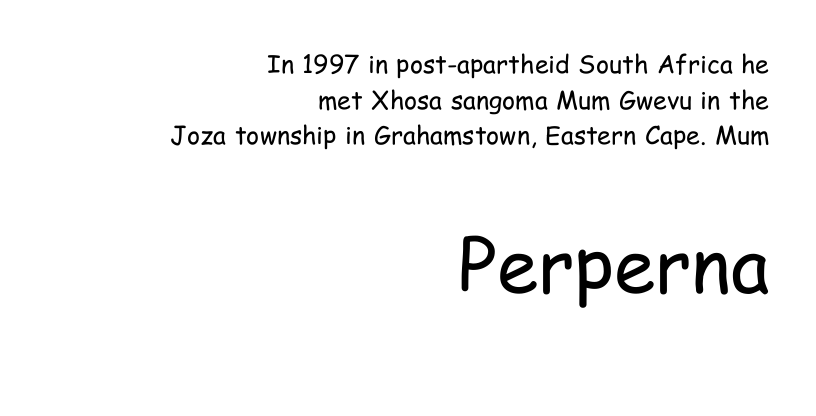
{"serif": "no", "italic": "no", "bold": "no", "weight": "regular", "width": "condensed", "stroke_contrast": "low", "x_height": "medium", "monospaced": "no", "underline": "no", "align": "right", "line_spacing": "normal", "line_spacing_ratio": 1.43, "letter_spacing": "normal", "letter_spacing_em": 0.0, "larger_block": "second", "size_ratio": 3.0, "glyph_px": 75}
